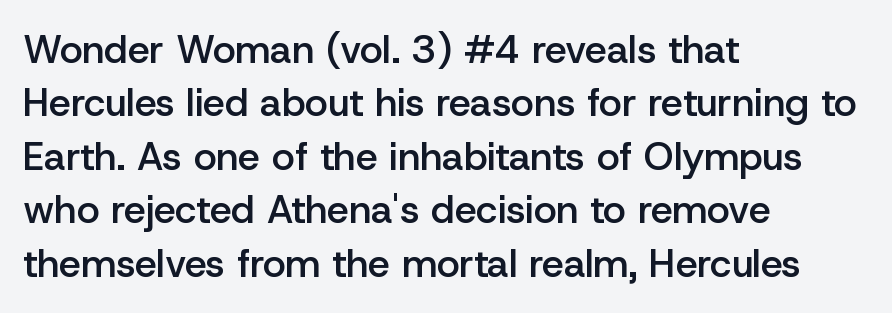
{"serif": "no", "italic": "no", "bold": "semi", "weight": "semibold", "width": "normal", "stroke_contrast": "low", "x_height": "medium", "monospaced": "no", "underline": "no", "align": "left", "line_spacing": "normal", "line_spacing_ratio": 1.37, "letter_spacing": "normal", "letter_spacing_em": 0.0, "glyph_px": 39}
